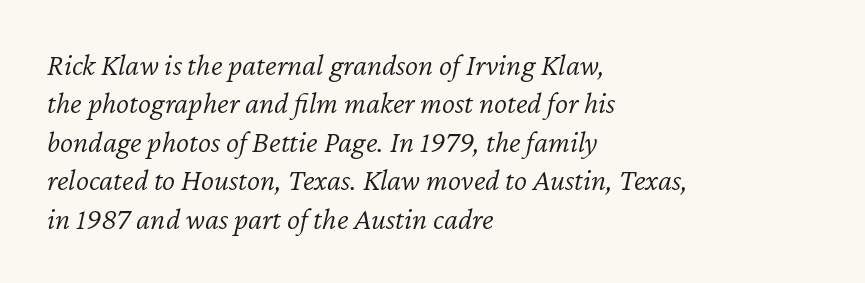
{"italic": "yes", "lean": "right", "slant_degrees": 12, "bold": "no", "weight": "light", "width": "normal", "stroke_contrast": "low", "x_height": "medium", "monospaced": "no", "underline": "no", "align": "left", "line_spacing_ratio": 1.24, "letter_spacing": "normal", "letter_spacing_em": 0.0, "glyph_px": 31}
